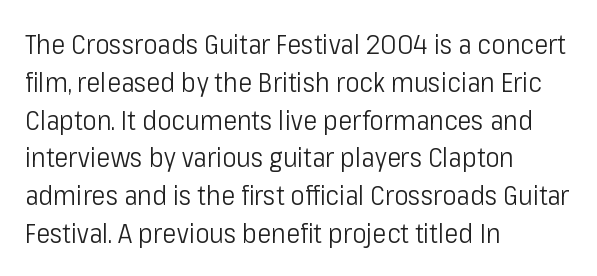
Short note: letters normally spaced. These lines are set flush left with a ragged right edge. The passage shown is not bold in any degree. Rows of type keep a routine distance in the vertical direction. This is the regular roman posture of the typeface.
